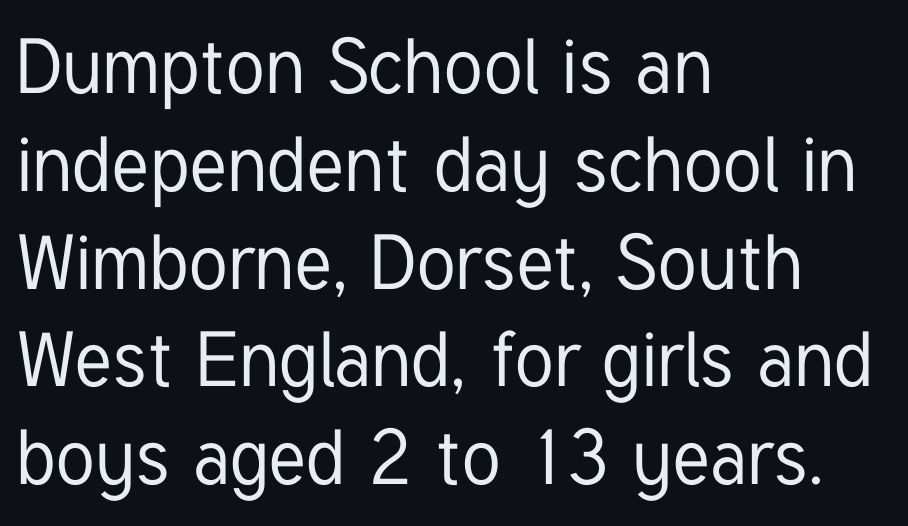
This is the regular roman posture of the typeface. Unlike a traditional serif, this face leaves its strokes unadorned. Default kerning and tracking; the words read as compact shapes. The space directly below the letters is spotless. Is this a fixed-width face? No — the glyphs have proportional, varying widths. The typesetter chose a ragged-right arrangement here.
